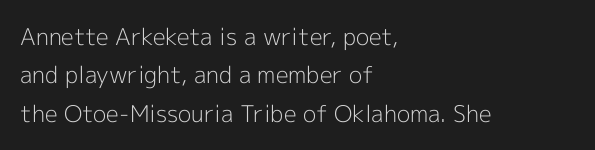
Letters rest on an invisible, unmarked baseline. The paragraph shown leans on its left margin. Weight: regular or lighter. Vertical strokes here are truly vertical. Honestly, the letter spacing is just normal — you wouldn't notice it.
